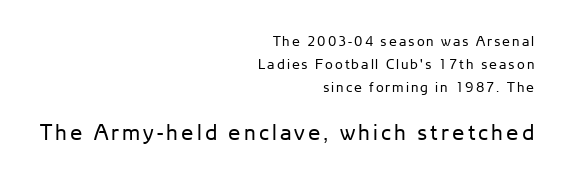
Caption: upper text group reduced, lower text group enlarged. The glyphs are unaccompanied by any horizontal stroke below them. Leftover space on each line is placed entirely before the opening word. Designer's note — italics off, roman on. Heft: none added — not bold.
